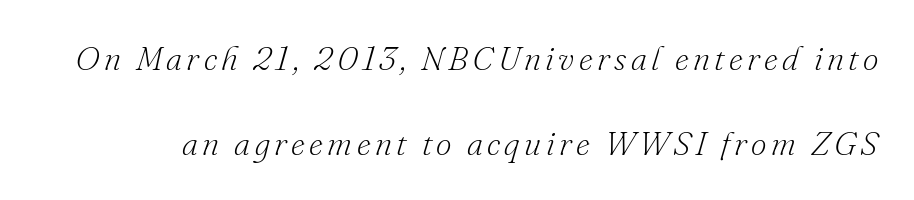
Q: Is the text bold? A: No.
Q: Is the text italic (slanted)? A: Yes, it leans right by about 16 degrees.
Q: Is the typeface a serif or a sans-serif typeface? A: Serif.
Q: Is the text underlined? A: No.
Q: Is the spacing between lines tight, normal or loose? A: Loose.
Q: Width (condensed, normal, or wide)? A: Normal.
Q: Stroke contrast? A: Low.
Q: x-height? A: Small.
Q: Monospaced? A: No.
